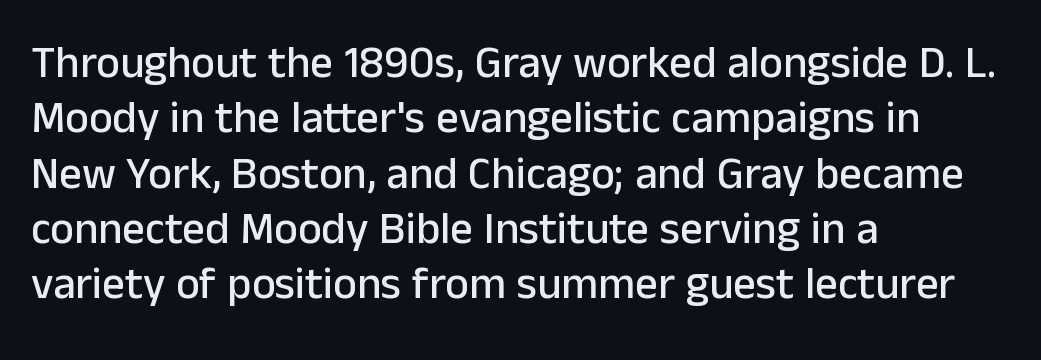
The image shows 45 px sans-serif type, upright; set left-aligned, line spacing 1.23x, normal letter spacing, not underlined; low stroke contrast and a medium x-height.
